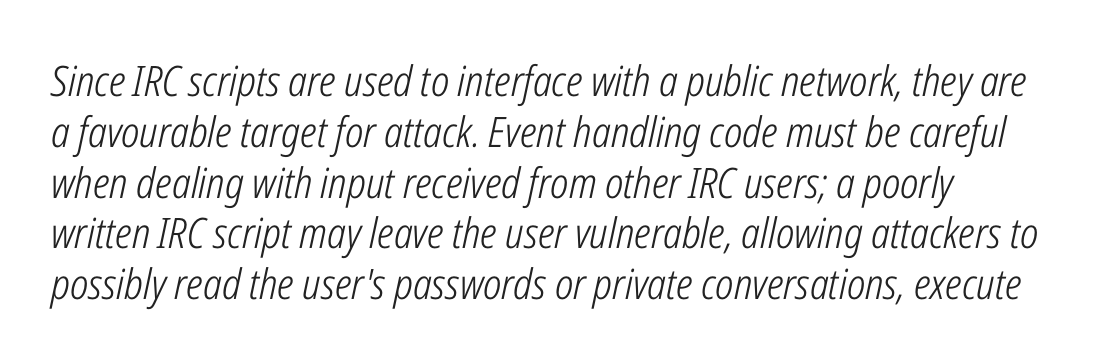
The passage shown has conventional tracking throughout. There's an unmistakable incline to the writing here. Heft: none added — not bold. Descender tails drop into unmarked territory.
